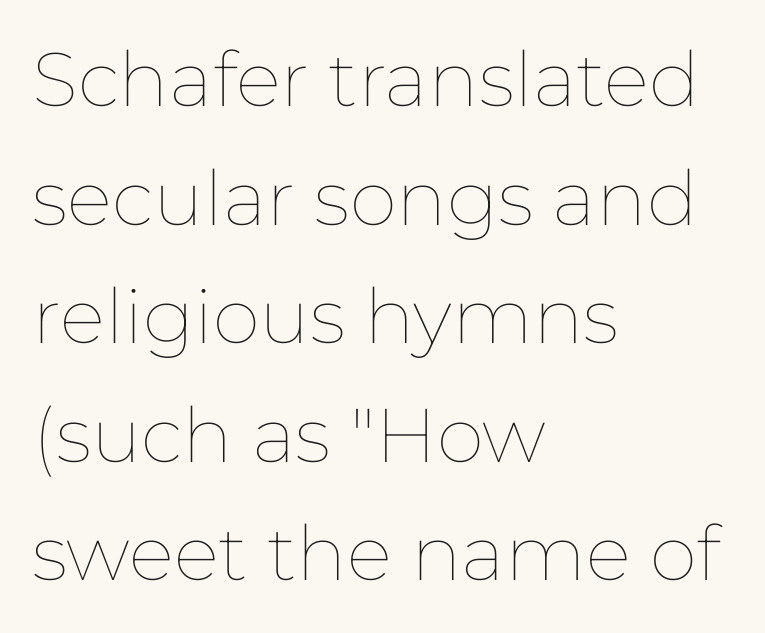
The zone under the glyphs is completely vacant. The letters sit at their default tracking, neither squeezed nor spread. If you drew a line through each stem, it would be perfectly vertical. One-word summary of the alignment: left. A normal amount of white space separates one row of letters from the next.
